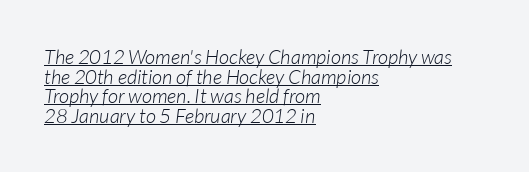
Q: Is the text bold? A: No.
Q: Is the text italic (slanted)? A: Yes, it leans right by about 7 degrees.
Q: Is the text underlined? A: Yes.
Q: How is the paragraph aligned? A: Left-aligned.
Q: Is the spacing between letters normal or unusually wide? A: Normal.
Q: Is the spacing between lines tight, normal or loose? A: Tight.
